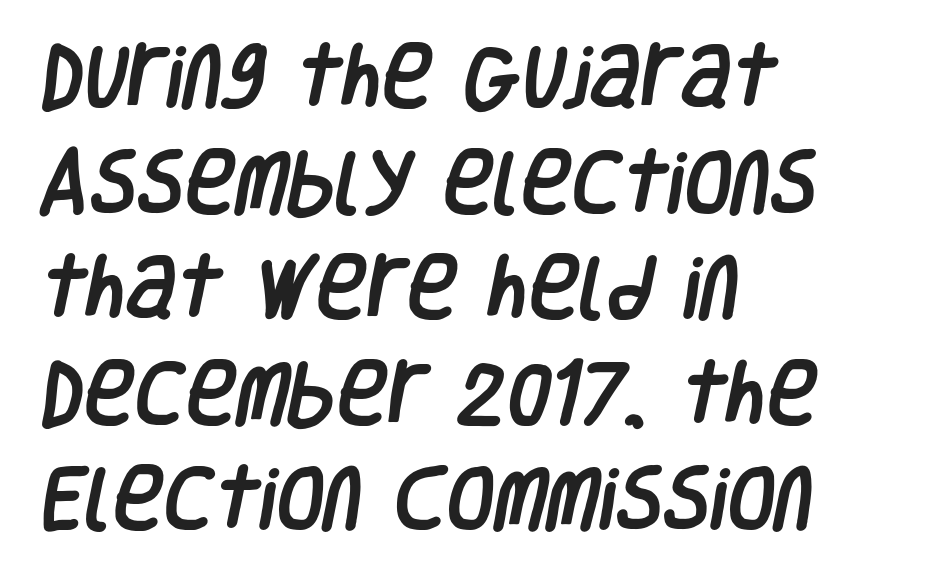
{"serif": "no", "width": "condensed", "stroke_contrast": "low", "x_height": "large", "monospaced": "no", "underline": "no", "align": "left", "line_spacing": "normal", "line_spacing_ratio": 1.53, "letter_spacing": "normal", "letter_spacing_em": 0.0, "glyph_px": 69}
